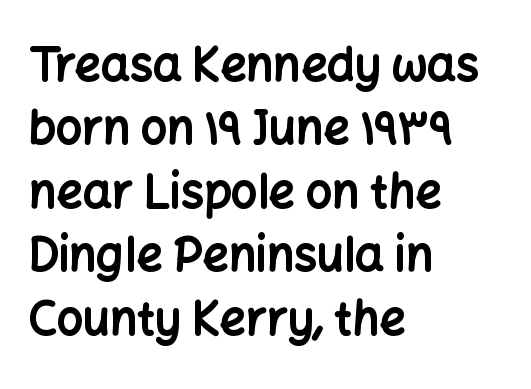
The space beneath each line is pristine and unruled. A typesetter would call this leading conventional body-copy spacing. Notice how the passage keeps a crisp vertical edge on the left only. Vertical strokes here are truly vertical. Strokes here are thick enough to call this a true bold.
